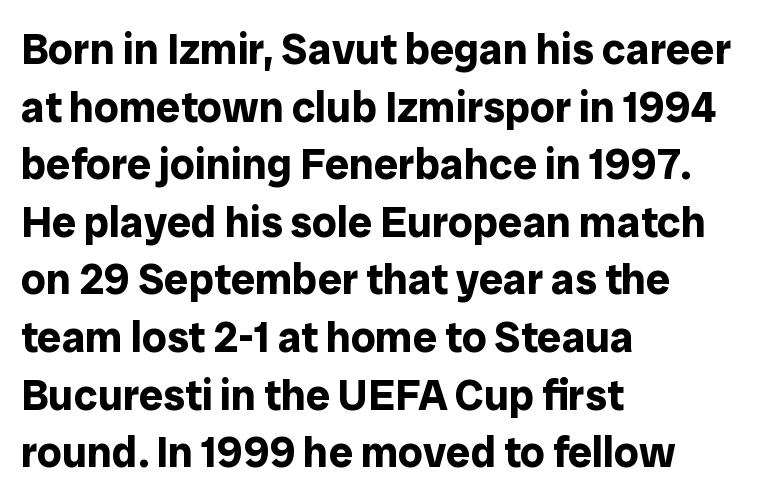
The image shows 43 px bold sans-serif type, upright; set left-aligned, normal line spacing (1.34x), normal letter spacing, not underlined; low stroke contrast and a medium x-height.
